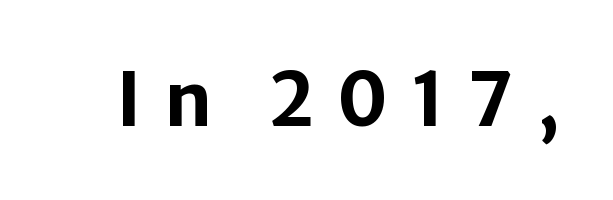
Q: Is the text bold? A: Yes.
Q: Is the text italic (slanted)? A: No, it is upright.
Q: Is the typeface a serif or a sans-serif typeface? A: Sans-serif.
Q: Is the text underlined? A: No.
Q: Is the spacing between letters normal or unusually wide? A: Unusually wide.
Q: Width (condensed, normal, or wide)? A: Normal.
Q: Stroke contrast? A: Low.
Q: x-height? A: Medium.
Q: Monospaced? A: No.
